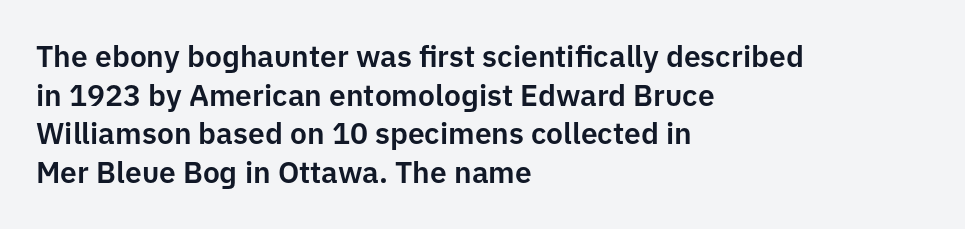
If you measured baseline to baseline, you'd find a middling distance. If you drew a ruler down the left edge, every line would touch it. The strip under each line holds only bare page. Font category for this specimen: sans-serif.
